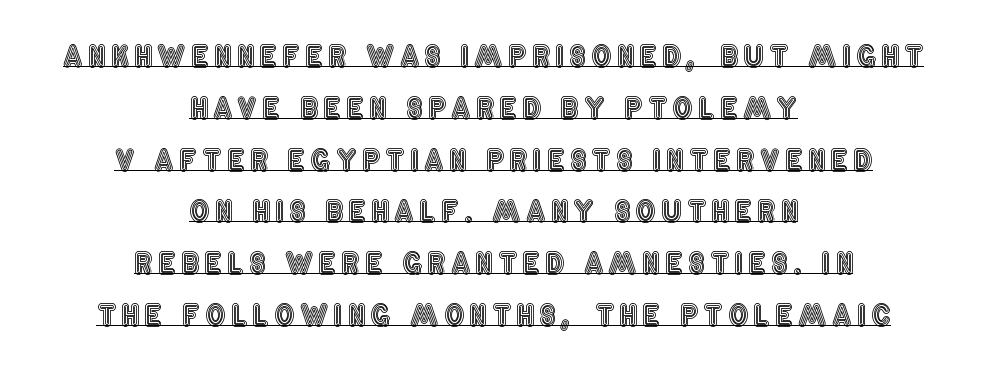
Does a line run under the words? Yes, clearly. Designer's note — italics off, roman on. Note the varied advance widths — an 'i' is clearly narrower than an 'm'. Both edges are ragged and mirror each other, which tells us the setting is centered.
